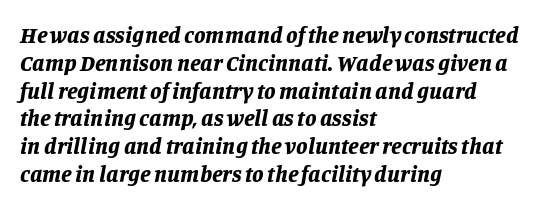
{"italic": "yes", "lean": "right", "slant_degrees": 11, "bold": "yes", "underline": "no", "align": "left", "line_spacing_ratio": 1.21, "letter_spacing": "normal", "letter_spacing_em": 0.0, "glyph_px": 23}
